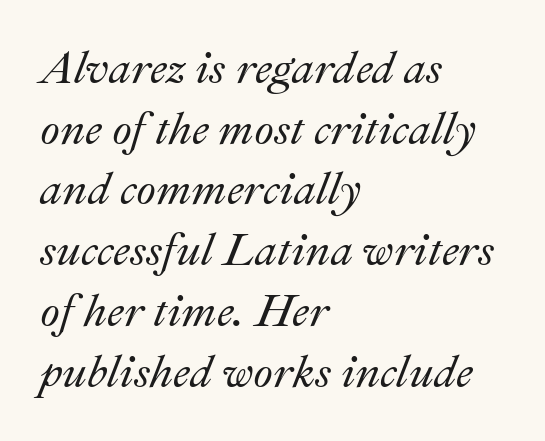
{"italic": "yes", "lean": "right", "slant_degrees": 22, "width": "normal", "stroke_contrast": "medium", "x_height": "small", "monospaced": "no", "underline": "no", "align": "left", "line_spacing": "normal", "line_spacing_ratio": 1.35, "letter_spacing": "normal", "letter_spacing_em": 0.0, "glyph_px": 45}
